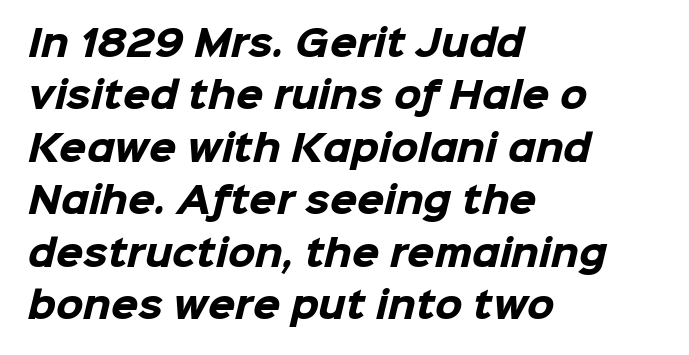
Q: Is the text bold? A: Yes.
Q: Is the typeface a serif or a sans-serif typeface? A: Sans-serif.
Q: Is the text underlined? A: No.
Q: How is the paragraph aligned? A: Left-aligned.
Q: Is the spacing between letters normal or unusually wide? A: Normal.
Q: Is the spacing between lines tight, normal or loose? A: Normal.
Q: Width (condensed, normal, or wide)? A: Normal.
Q: Stroke contrast? A: Low.
Q: x-height? A: Medium.
Q: Monospaced? A: No.
